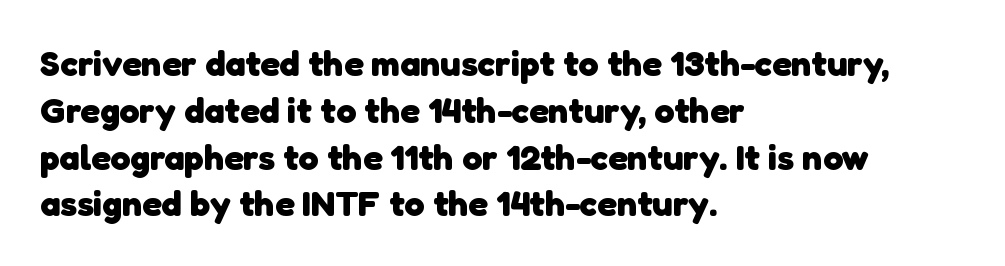
The image shows 36 px heavy sans-serif type; set left-aligned, normal line spacing (1.3x), normal letter spacing, not underlined; low stroke contrast and a medium x-height.
